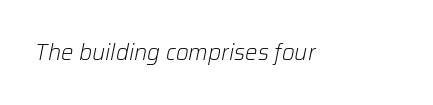
Compared with typical body copy, the letter spacing here is the same. Style check: oblique. Stems here are at most as thick as an everyday book face. Bare-footed words on every line.
